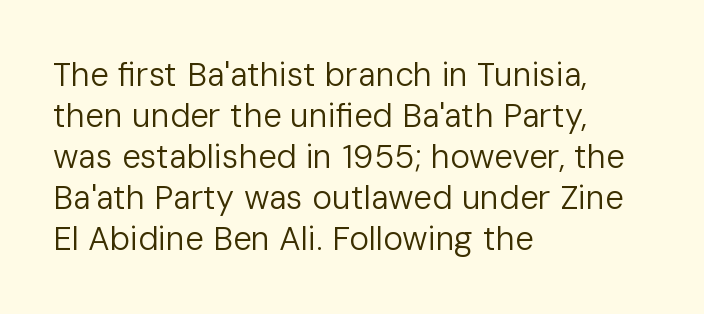
The image shows 33 px regular-weight sans-serif type, upright; set left-aligned, line spacing 1.24x, normal letter spacing, not underlined; low stroke contrast and a medium x-height.
